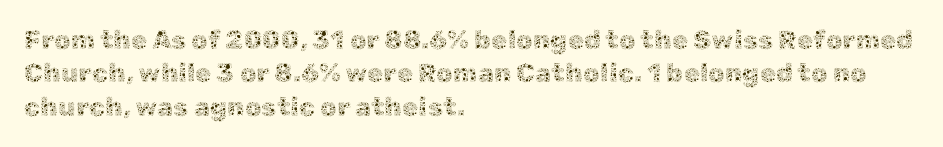
{"italic": "no", "bold": "no", "underline": "no", "align": "left", "line_spacing": "normal", "line_spacing_ratio": 1.28, "letter_spacing": "normal", "letter_spacing_em": 0.0, "glyph_px": 26}
